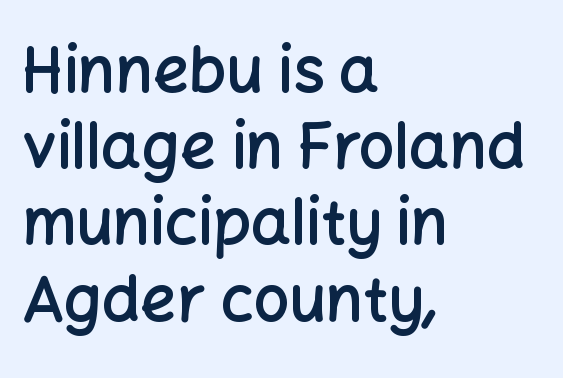
The image shows 63 px semibold sans-serif type, upright; set left-aligned, line spacing 1.21x, normal letter spacing, not underlined; low stroke contrast and a medium x-height.
